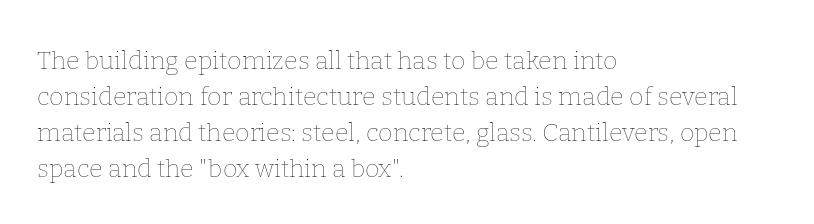
The image shows 25 px text type, upright; set left-aligned, normal line spacing (1.44x), normal letter spacing, not underlined.
